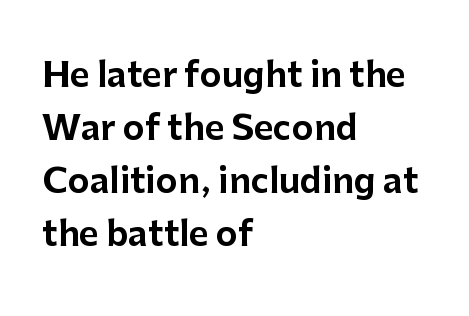
The image shows 34 px sans-serif type, upright; set left-aligned, normal line spacing (1.56x), normal letter spacing, not underlined; low stroke contrast and a medium x-height.
